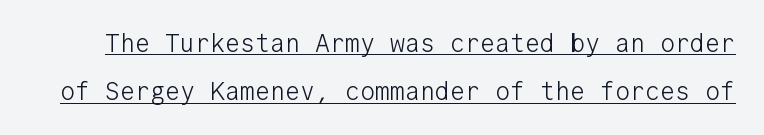
Q: Is the text bold? A: No.
Q: Is the text italic (slanted)? A: No, it is upright.
Q: Is the text underlined? A: Yes.
Q: Is the spacing between letters normal or unusually wide? A: Normal.
Q: Is the spacing between lines tight, normal or loose? A: Loose.
